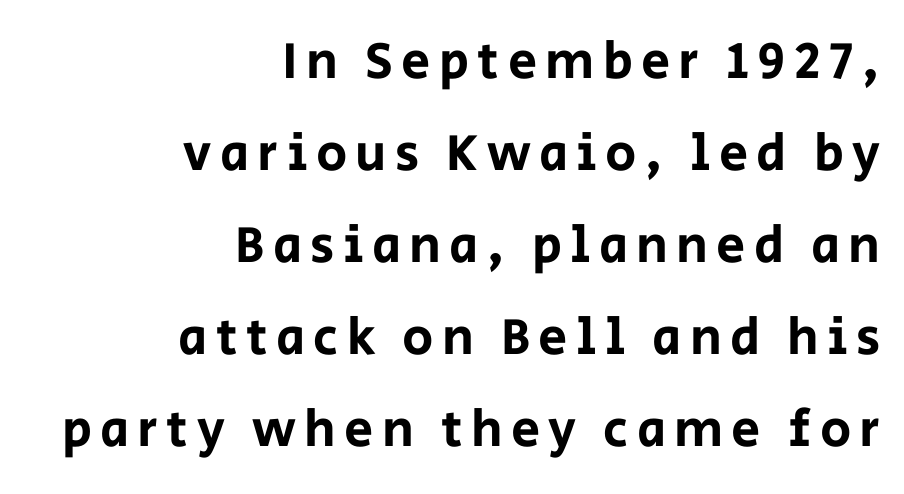
Clear beneath every line of the passage. What kind of face is this? One without serifs — a sans. The letters stand upright; this is a roman face. You could not count columns in this text — the font is proportionally spaced. The typesetter chose a ragged-left arrangement here.
